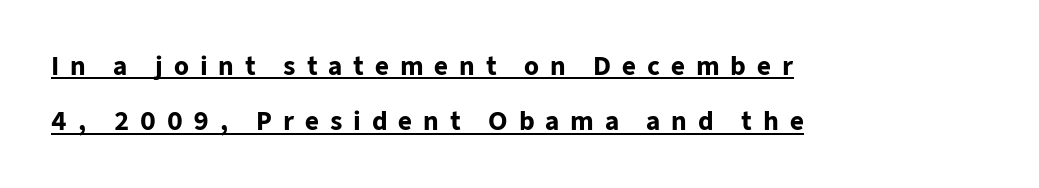
Q: Is the text bold? A: Yes.
Q: Is the text italic (slanted)? A: No, it is upright.
Q: Is the text underlined? A: Yes.
Q: How is the paragraph aligned? A: Left-aligned.
Q: Is the spacing between letters normal or unusually wide? A: Unusually wide.
Q: Is the spacing between lines tight, normal or loose? A: Loose.
